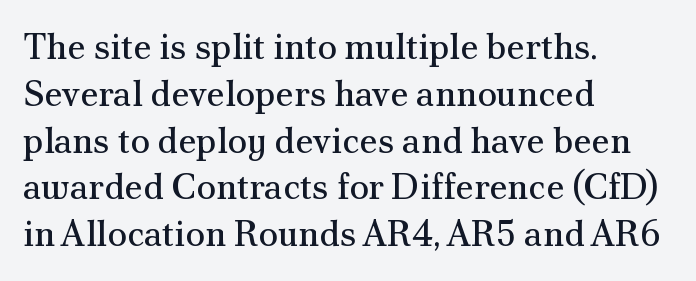
{"serif": "yes", "italic": "no", "bold": "no", "weight": "regular", "width": "normal", "stroke_contrast": "medium", "x_height": "small", "monospaced": "no", "underline": "no", "align": "left", "line_spacing": "normal", "line_spacing_ratio": 1.3, "letter_spacing": "normal", "letter_spacing_em": 0.0, "glyph_px": 36}
